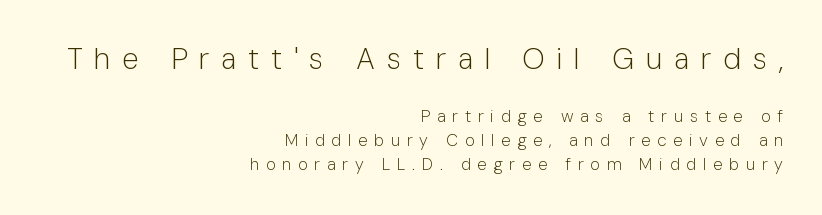
This rendering widens character spacing well past its baseline value. Quick note: underline off. Type style note: lacks serifs. Horizontal bands of white between lines are of average thickness.
